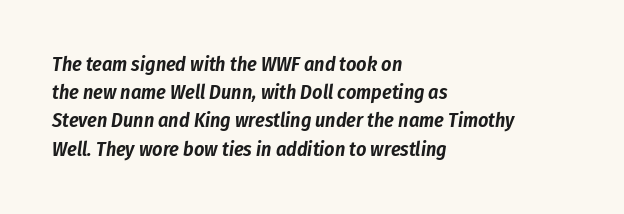
Q: Is the text italic (slanted)? A: Yes, it leans right by about 8 degrees.
Q: Is the text underlined? A: No.
Q: How is the paragraph aligned? A: Left-aligned.
Q: Is the spacing between letters normal or unusually wide? A: Normal.
Q: Is the spacing between lines tight, normal or loose? A: Normal.
